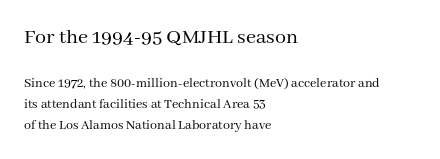
The image shows 22 px text type, upright; set left-aligned, normal line spacing (1.51x), normal letter spacing, not underlined; the first (top) block is 1.57x larger.
